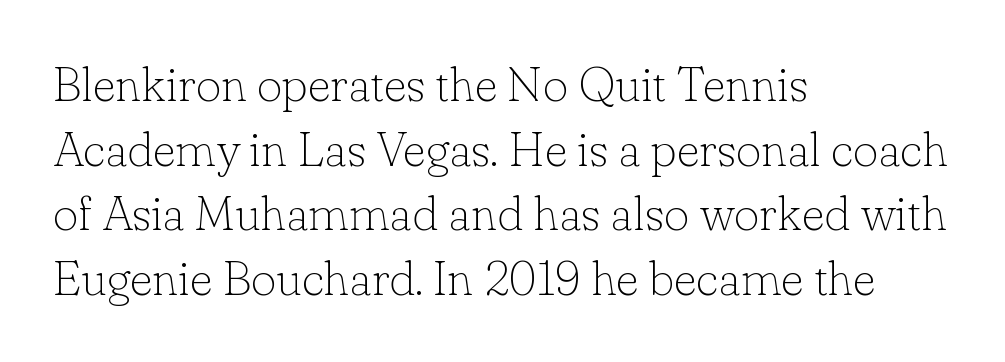
Regarding serifs, this sample has them. Style check: upright. Caption: face not bold, strokes unweighted. All the whitespace from short lines collects on the right. Inter-character spacing is left at the font's built-in metrics.
